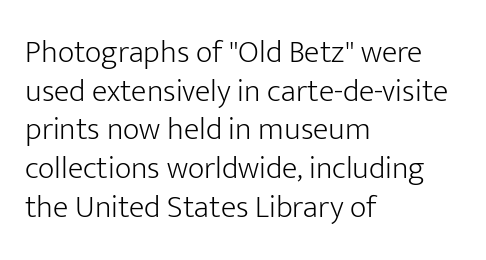
{"serif": "no", "italic": "no", "bold": "no", "weight": "light", "width": "normal", "stroke_contrast": "low", "x_height": "medium", "monospaced": "no", "underline": "no", "align": "left", "line_spacing_ratio": 1.21, "letter_spacing": "normal", "letter_spacing_em": 0.0, "glyph_px": 32}
